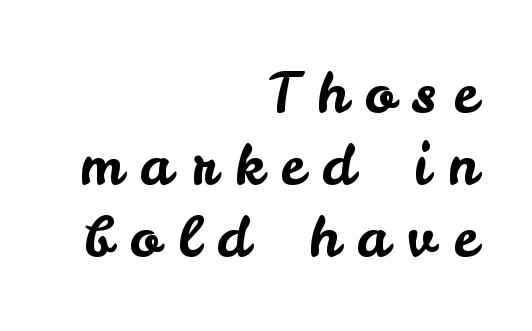
Q: Is the text italic (slanted)? A: Yes.
Q: Is the typeface a serif or a sans-serif typeface? A: Sans-serif.
Q: Is the text underlined? A: No.
Q: How is the paragraph aligned? A: Right-aligned.
Q: Is the spacing between letters normal or unusually wide? A: Unusually wide.
Q: Is the spacing between lines tight, normal or loose? A: Normal.
Q: Width (condensed, normal, or wide)? A: Normal.
Q: Stroke contrast? A: Low.
Q: x-height? A: Small.
Q: Monospaced? A: No.
